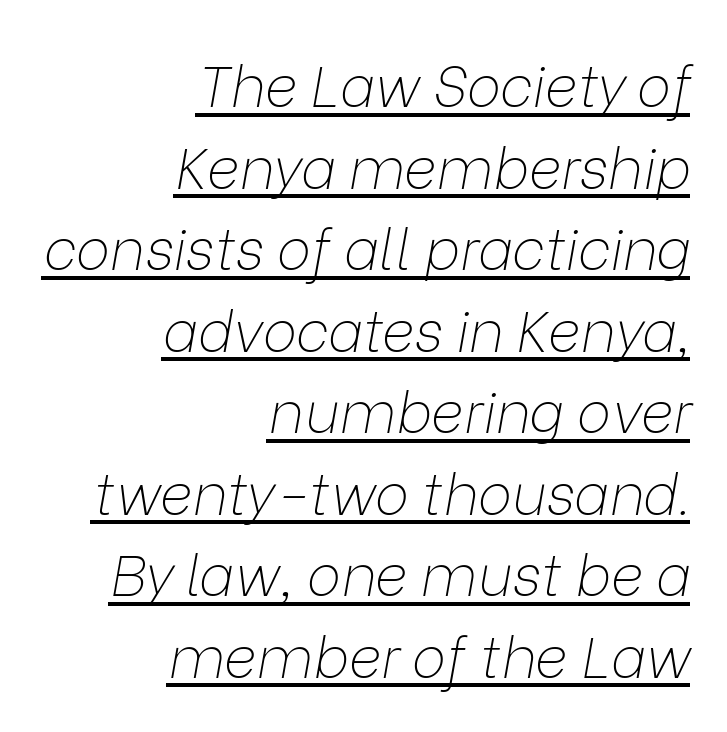
Q: Is the text bold? A: No.
Q: Is the text italic (slanted)? A: Yes, it leans right by about 9 degrees.
Q: Is the text underlined? A: Yes.
Q: How is the paragraph aligned? A: Right-aligned.
Q: Is the spacing between letters normal or unusually wide? A: Normal.
Q: Is the spacing between lines tight, normal or loose? A: Normal.
Q: Width (condensed, normal, or wide)? A: Normal.
Q: Stroke contrast? A: Low.
Q: x-height? A: Medium.
Q: Monospaced? A: No.
